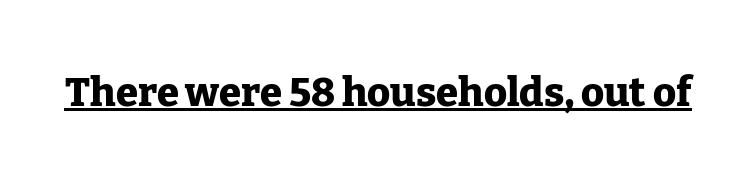
The image shows 40 px heavy serif type, upright; set normal letter spacing, underlined; low stroke contrast and a medium x-height.
